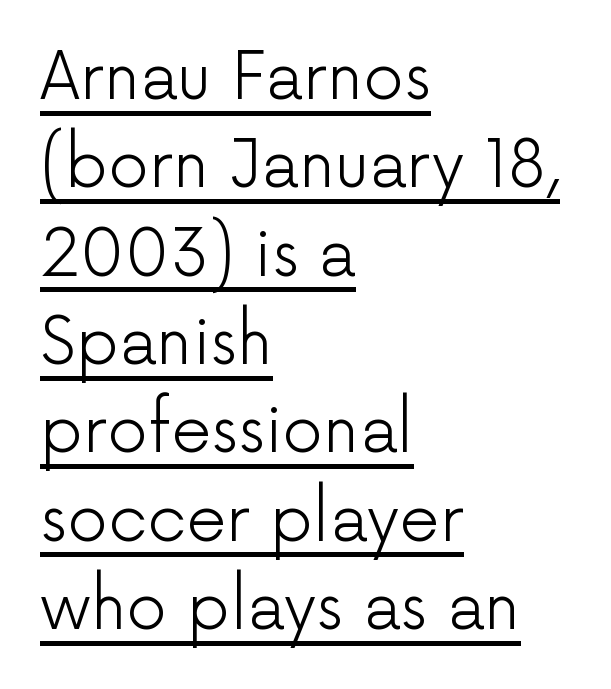
Q: Is the text bold? A: No.
Q: Is the text italic (slanted)? A: No, it is upright.
Q: Is the typeface a serif or a sans-serif typeface? A: Sans-serif.
Q: Is the text underlined? A: Yes.
Q: How is the paragraph aligned? A: Left-aligned.
Q: Is the spacing between letters normal or unusually wide? A: Normal.
Q: Is the spacing between lines tight, normal or loose? A: Normal.
Q: Width (condensed, normal, or wide)? A: Normal.
Q: Stroke contrast? A: Low.
Q: x-height? A: Medium.
Q: Monospaced? A: No.
